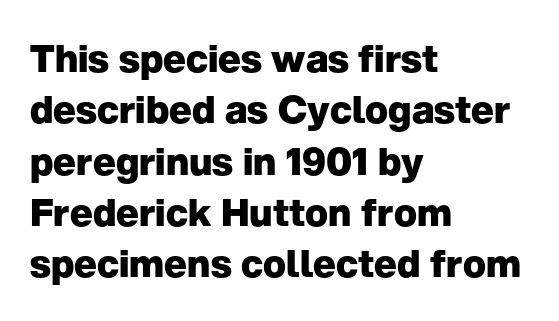
Is the block centered? No — it sits flush against the left margin. This sample uses an upright cut, with every glyph sitting square on the baseline. This rendering leaves character spacing at its baseline value. Typographically, this falls in the sans-serif category. Glance below the letters and you will spot only blank space. Notice how descenders clear the ascenders below comfortably — that's standard leading.
